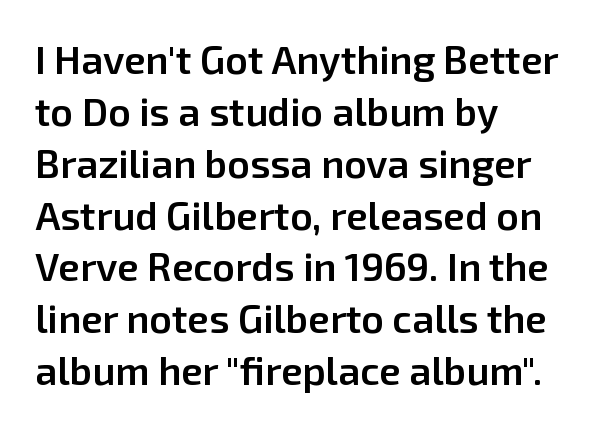
Q: Is the text bold? A: Semi-bold.
Q: Is the text italic (slanted)? A: No, it is upright.
Q: Is the typeface a serif or a sans-serif typeface? A: Sans-serif.
Q: Is the text underlined? A: No.
Q: How is the paragraph aligned? A: Left-aligned.
Q: Is the spacing between letters normal or unusually wide? A: Normal.
Q: Is the spacing between lines tight, normal or loose? A: Normal.
Q: Width (condensed, normal, or wide)? A: Normal.
Q: Stroke contrast? A: Low.
Q: x-height? A: Medium.
Q: Monospaced? A: No.
